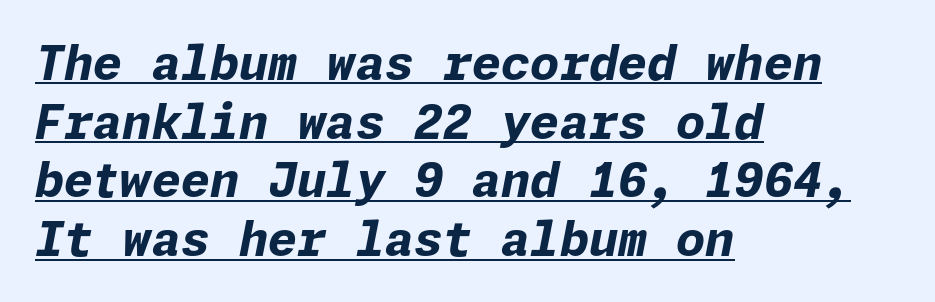
There is no visible air inserted between adjacent glyphs. Students, observe the line beneath the letters — that is underlining. Stroke thickness is high; the sample reads as a true bold. Notice how the passage keeps a crisp vertical edge on the left only. The specimen reads as italic at a glance.
